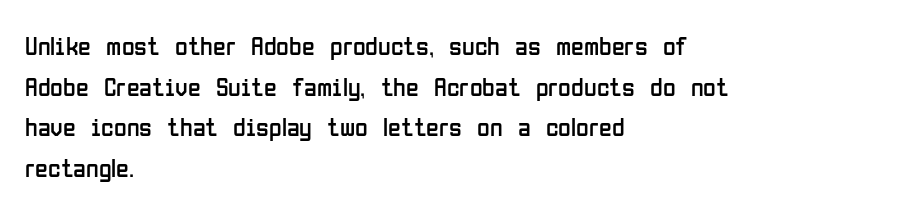
The image shows 26 px text type, upright; set left-aligned, normal line spacing (1.56x), normal letter spacing, not underlined.
